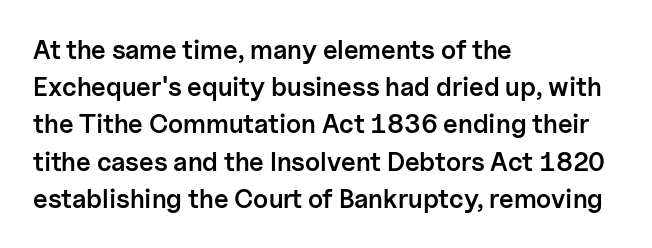
Q: Is the text bold? A: Semi-bold.
Q: Is the text italic (slanted)? A: No, it is upright.
Q: Is the text underlined? A: No.
Q: How is the paragraph aligned? A: Left-aligned.
Q: Is the spacing between letters normal or unusually wide? A: Normal.
Q: Is the spacing between lines tight, normal or loose? A: Normal.
